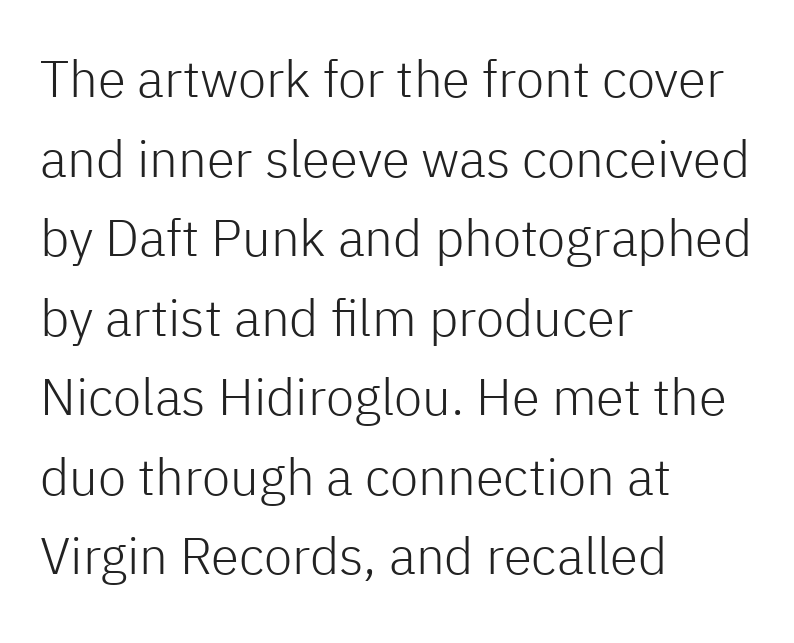
{"serif": "no", "italic": "no", "bold": "no", "weight": "light", "width": "normal", "stroke_contrast": "low", "x_height": "medium", "monospaced": "no", "underline": "no", "align": "left", "line_spacing": "normal", "line_spacing_ratio": 1.56, "letter_spacing": "normal", "letter_spacing_em": 0.0, "glyph_px": 51}
